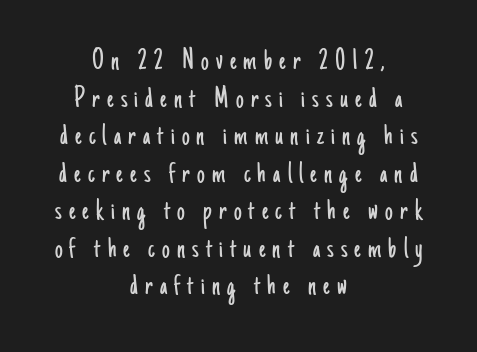
The image shows 31 px light, condensed sans-serif type, upright; set centered, line spacing 1.21x, unusually wide letter spacing (+0.23 em), not underlined; low stroke contrast and a small x-height.
